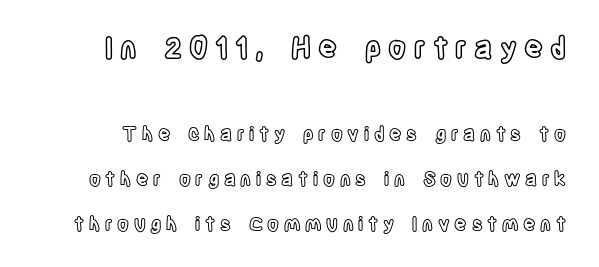
The area under the type is left untouched. The composition opens big and finishes small. Proportional: the letters do not fall into vertical columns. The letterforms stand isolated, each surrounded by extra space.
